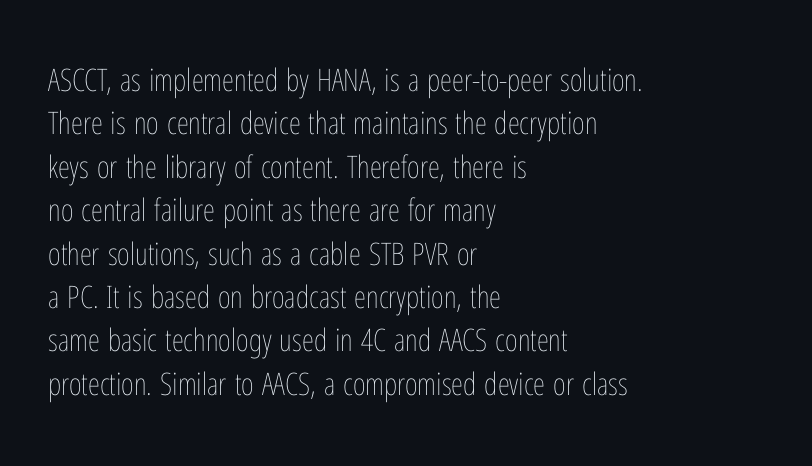
{"italic": "no", "bold": "no", "weight": "thin", "width": "condensed", "stroke_contrast": "low", "x_height": "medium", "monospaced": "no", "underline": "no", "align": "left", "line_spacing": "normal", "line_spacing_ratio": 1.4, "letter_spacing": "normal", "letter_spacing_em": 0.0, "glyph_px": 31}
